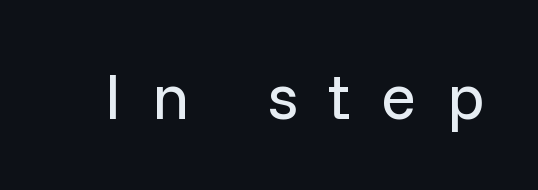
The image shows 65 px regular-weight sans-serif type, upright; set unusually wide letter spacing (+0.47 em), not underlined; low stroke contrast and a medium x-height.
